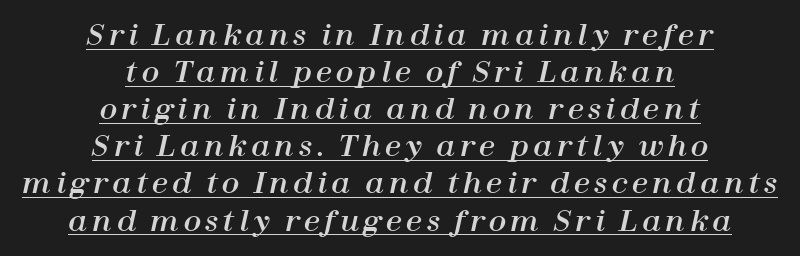
The image shows 29 px text type, italic (leaning right); set centered, normal line spacing (1.28x), underlined; high stroke contrast and a medium x-height.
